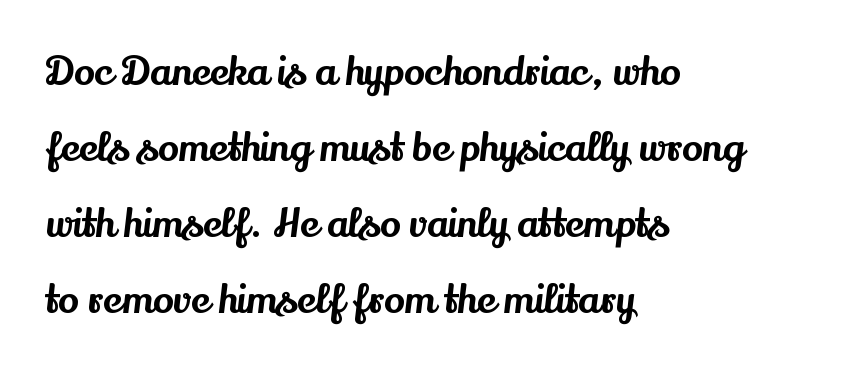
The image shows 39 px serif type; set left-aligned, loose line spacing (1.95x), normal letter spacing, not underlined; medium stroke contrast and a small x-height.
